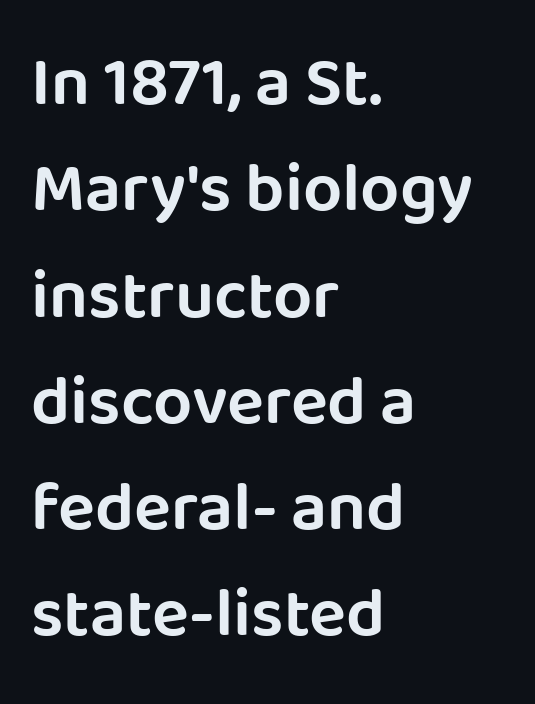
Q: Is the text italic (slanted)? A: No, it is upright.
Q: Is the typeface a serif or a sans-serif typeface? A: Sans-serif.
Q: Is the text underlined? A: No.
Q: How is the paragraph aligned? A: Left-aligned.
Q: Is the spacing between letters normal or unusually wide? A: Normal.
Q: Is the spacing between lines tight, normal or loose? A: Normal.
Q: Width (condensed, normal, or wide)? A: Normal.
Q: Stroke contrast? A: Low.
Q: x-height? A: Large.
Q: Monospaced? A: No.
